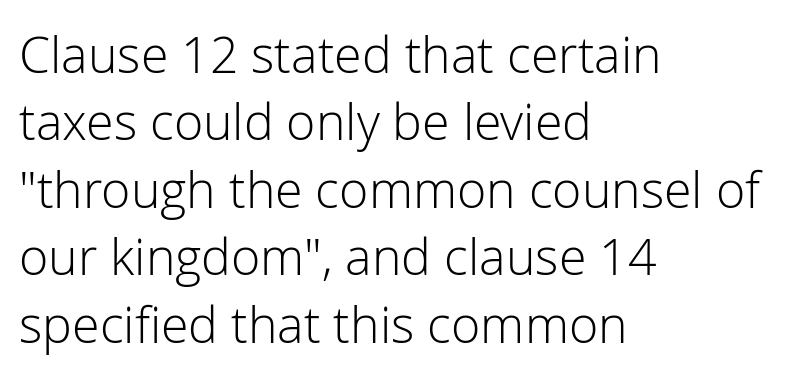
The image shows 50 px light sans-serif type, upright; set left-aligned, normal line spacing (1.35x), normal letter spacing, not underlined; low stroke contrast and a medium x-height.
